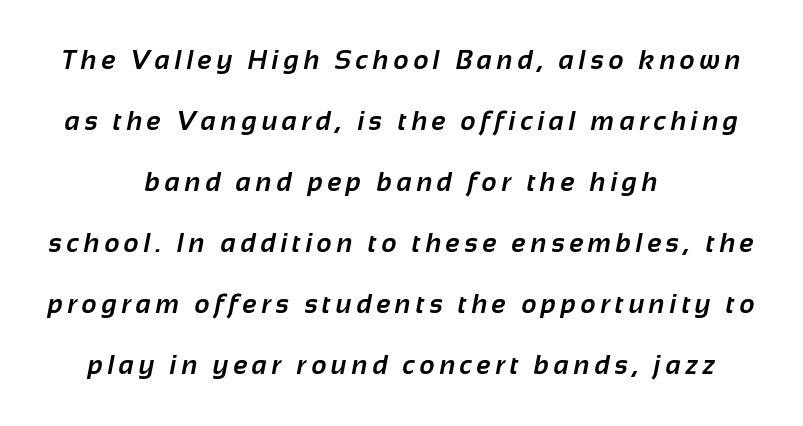
Q: Is the text bold? A: Yes.
Q: Is the text underlined? A: No.
Q: How is the paragraph aligned? A: Centered.
Q: Is the spacing between lines tight, normal or loose? A: Loose.
